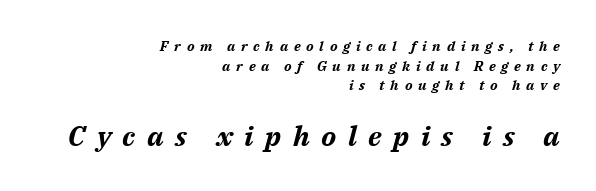
A normal amount of white space separates one row of letters from the next. There is plenty of visible air inserted between adjacent glyphs. Larger block? The one below; the one above is distinctly smaller. The sample has been set heavy, in full bold.
